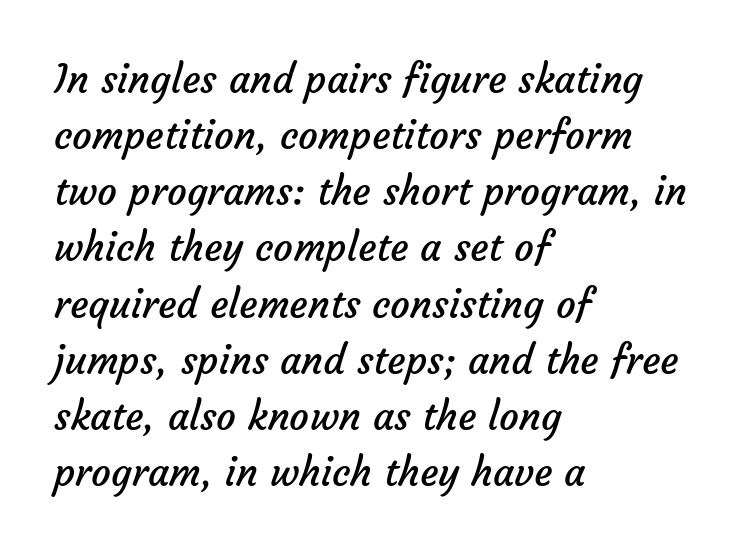
The image shows 39 px regular-weight sans-serif type; set left-aligned, normal line spacing (1.44x), normal letter spacing, not underlined; low stroke contrast and a medium x-height.
